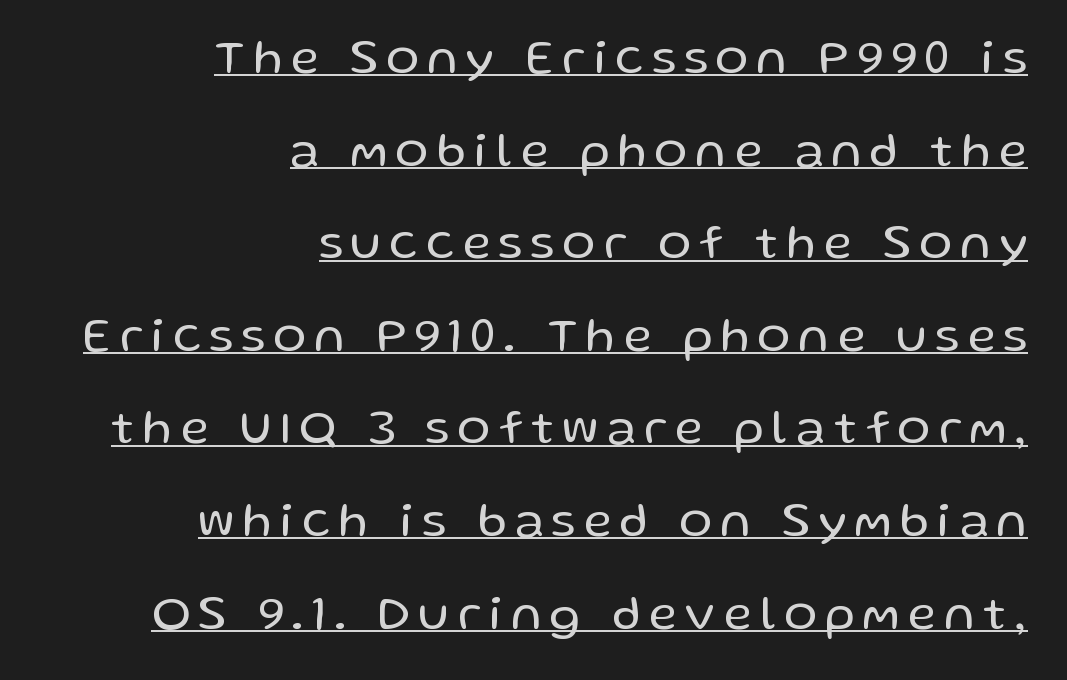
The image shows 49 px regular-weight sans-serif type, upright; set right-aligned, line spacing 1.89x, underlined; low stroke contrast and a medium x-height.
